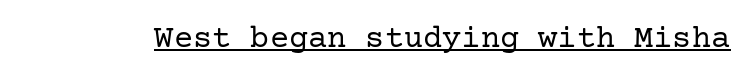
This rendering employs a face with finishing strokes, i.e., a serif. Has an underline been added? It has. The letters stand upright; this is a roman face. Nobody touched the tracking dial on this one. The characters are drawn with everyday or finer stroke widths.
